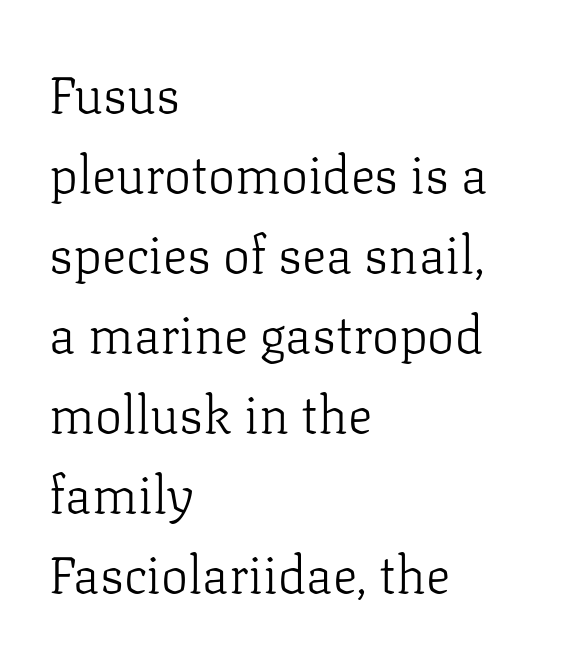
Unlike italic type, these characters show no tilt at all. On a weight scale, this lands at 450 or below. The glyphs are unaccompanied by any horizontal stroke below them. How are the letters spaced? Ordinarily, with no added tracking. Quick note: interline space is typical. This sample has the flowing, uneven cadence of proportional lettering.
